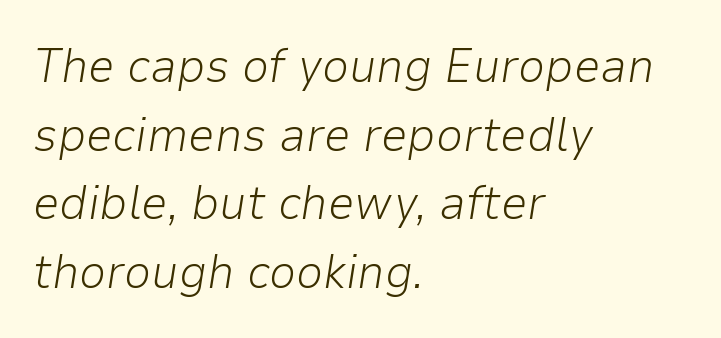
Casual observation: everything's shoved over to the left. The whole block is typeset with a tilt. Whoever set this chose a conventional vertical rhythm. These lines are rendered in a variable-pitch font.
